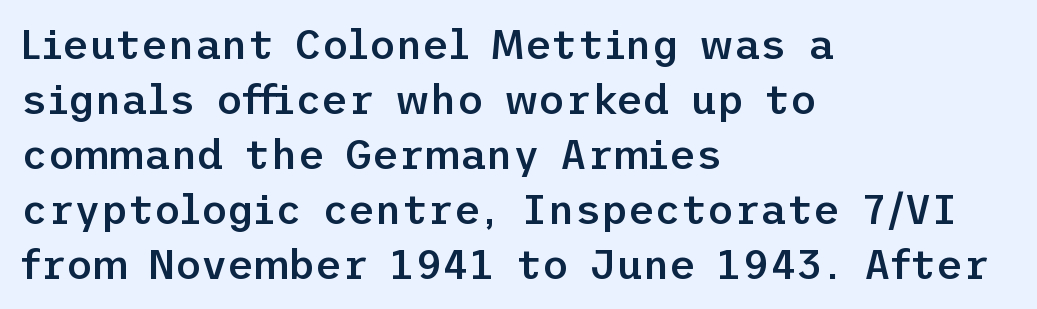
{"serif": "no", "italic": "no", "bold": "semi", "weight": "semibold", "width": "normal", "stroke_contrast": "low", "x_height": "medium", "underline": "no", "align": "left", "line_spacing": "normal", "line_spacing_ratio": 1.34, "letter_spacing": "normal", "letter_spacing_em": 0.0, "glyph_px": 41}
